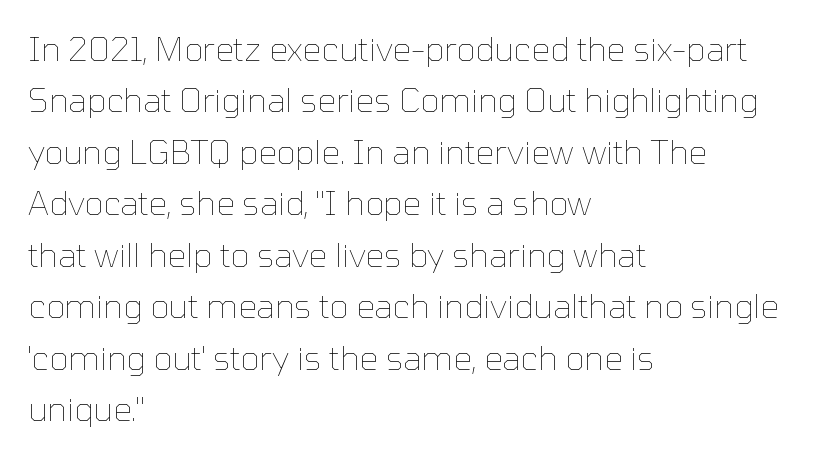
{"italic": "no", "bold": "no", "weight": "thin", "width": "normal", "stroke_contrast": "low", "x_height": "medium", "monospaced": "no", "underline": "no", "align": "left", "line_spacing": "normal", "line_spacing_ratio": 1.56, "letter_spacing": "normal", "letter_spacing_em": 0.0, "glyph_px": 33}
